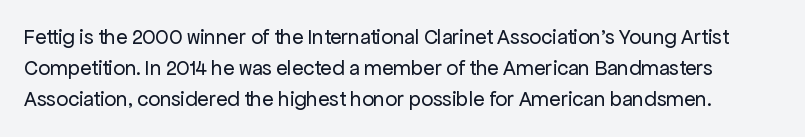
{"italic": "no", "bold": "no", "underline": "no", "line_spacing": "normal", "line_spacing_ratio": 1.48, "letter_spacing": "normal", "letter_spacing_em": 0.0, "glyph_px": 21}
